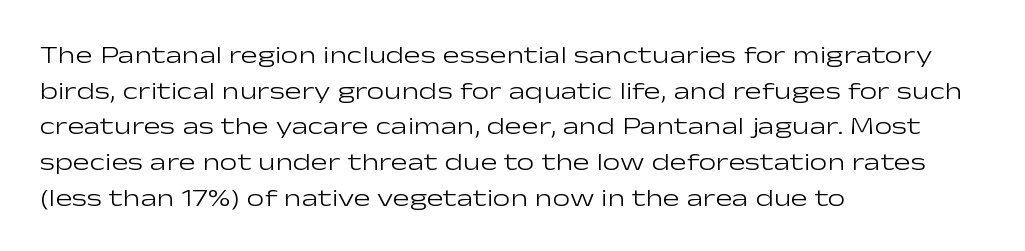
{"italic": "no", "bold": "no", "underline": "no", "align": "left", "line_spacing": "normal", "line_spacing_ratio": 1.43, "letter_spacing": "normal", "letter_spacing_em": 0.0, "glyph_px": 25}
